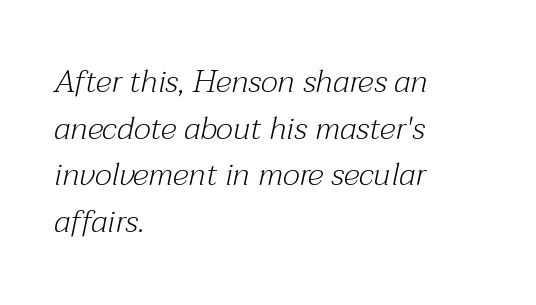
The image shows 32 px light serif type, italic (leaning right); set left-aligned, normal line spacing (1.46x), normal letter spacing, not underlined; medium stroke contrast and a medium x-height.
